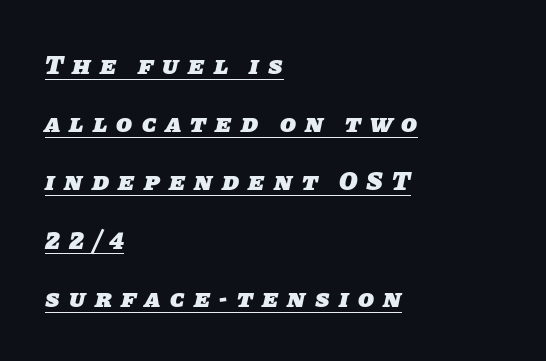
The image shows 26 px bold type; set left-aligned, loose line spacing (2.24x), unusually wide letter spacing (+0.36 em), underlined.
